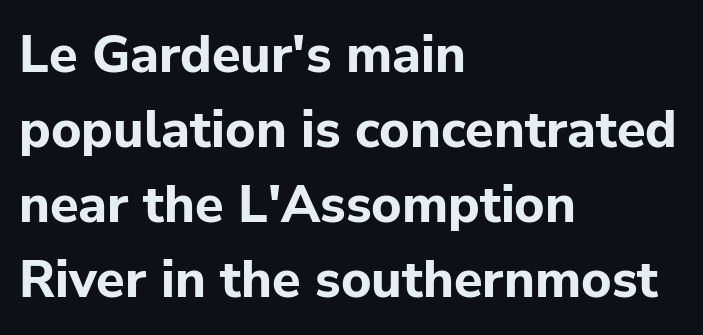
{"serif": "no", "italic": "no", "bold": "yes", "weight": "bold", "width": "normal", "stroke_contrast": "low", "x_height": "medium", "monospaced": "no", "underline": "no", "align": "left", "line_spacing": "normal", "line_spacing_ratio": 1.44, "letter_spacing": "normal", "letter_spacing_em": 0.0, "glyph_px": 52}
